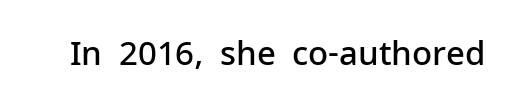
Q: Is the text bold? A: Semi-bold.
Q: Is the text italic (slanted)? A: No, it is upright.
Q: Is the typeface a serif or a sans-serif typeface? A: Sans-serif.
Q: Is the text underlined? A: No.
Q: Is the spacing between letters normal or unusually wide? A: Normal.
Q: Width (condensed, normal, or wide)? A: Normal.
Q: Stroke contrast? A: Low.
Q: x-height? A: Medium.
Q: Monospaced? A: No.
